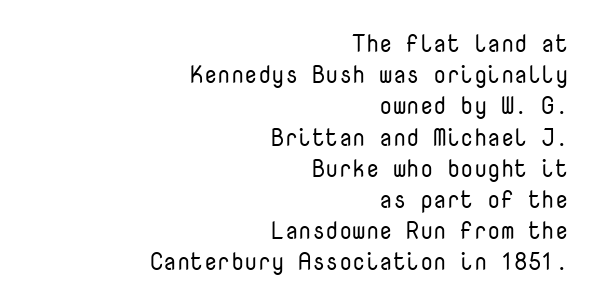
The strokes carry an ordinary text weight at most. Regarding leading, the lines here are spaced in the standard way. Nope, not italic — everything's standing straight. The passage shown has conventional tracking throughout.
